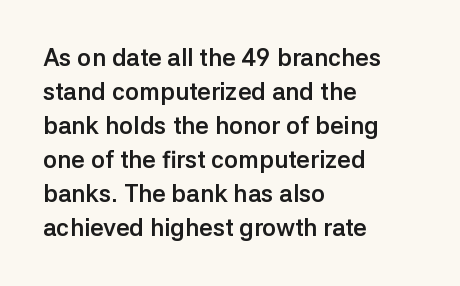
The image shows 24 px bold type, upright; set left-aligned, normal line spacing (1.42x), normal letter spacing, not underlined.
